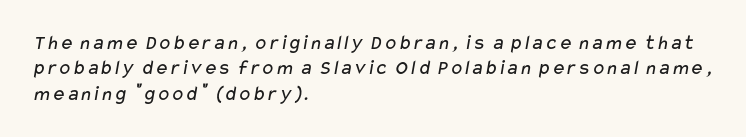
{"bold": "no", "underline": "no", "align": "left", "line_spacing_ratio": 1.21, "letter_spacing": "normal", "letter_spacing_em": 0.0, "glyph_px": 21}
